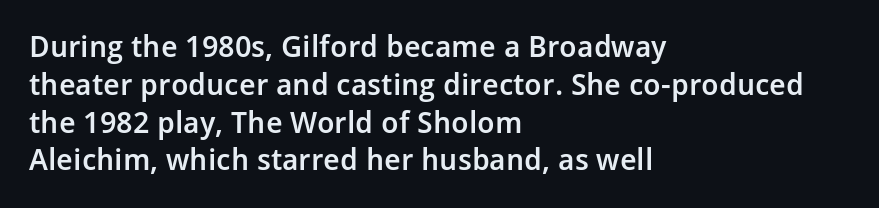
Varying glyph widths throughout — classic text-font behaviour. Heft: intermediate — a semibold. If you drew a line through each stem, it would be perfectly vertical. This rendering uses left alignment, leaving the right contour irregular. Whoever set this chose a conventional vertical rhythm. Decoration check: the copy has no underline.
